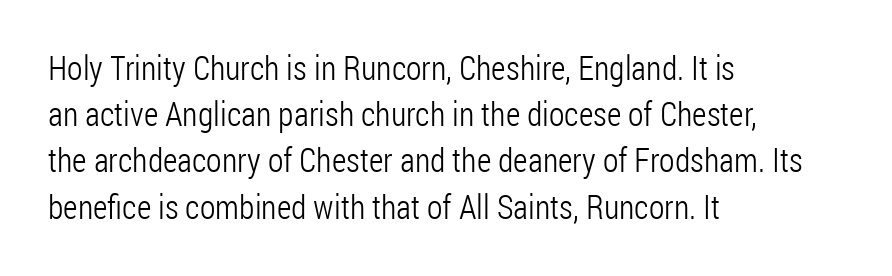
The image shows 34 px light, condensed sans-serif type, upright; set left-aligned, normal line spacing (1.36x), normal letter spacing, not underlined; low stroke contrast and a medium x-height.
